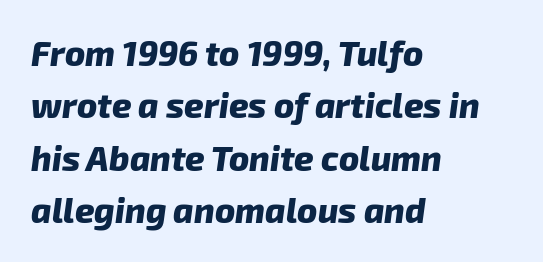
Any mark beneath the type? The region is blank. Line starts are locked; line ends wander. The letters advance in unequal steps, a hallmark of proportional type. Each letter's strokes conclude bluntly, with no projecting serifs. Thick stems and heavy bowls — unmistakably bold.
